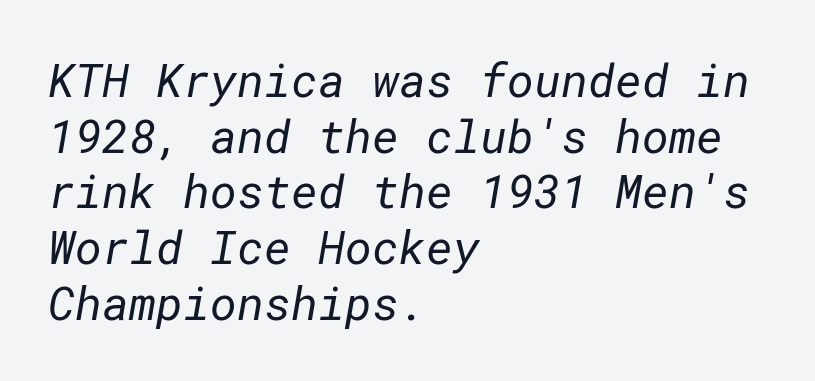
The typesetter chose a ragged-right arrangement here. The strip under each line holds only bare page. To sum up the face: it is a sans, with no serifs. The line texture is even and compact thanks to regular tracking. Stem width sits at or under what a default text font uses.
